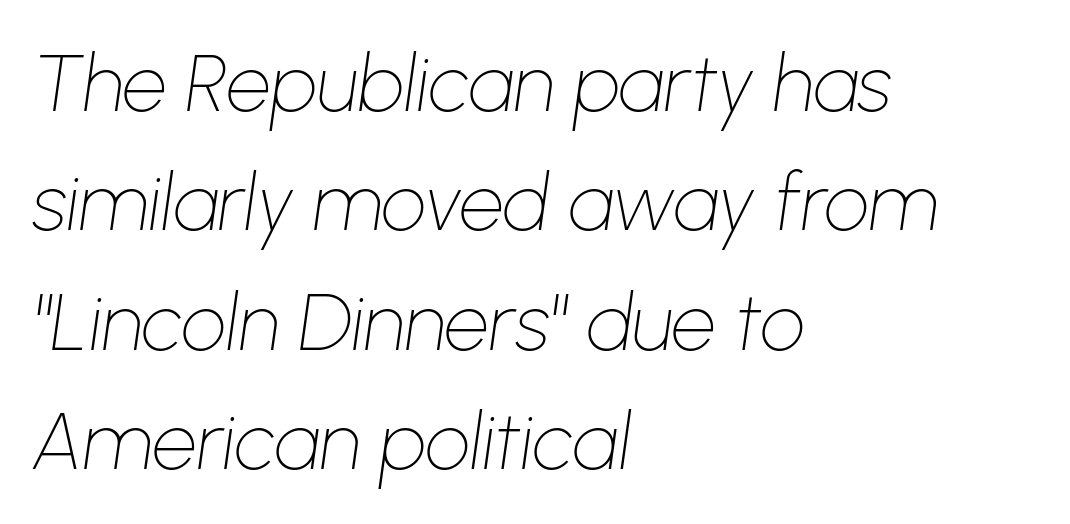
The image shows 79 px thin type, italic (leaning right); set left-aligned, normal line spacing (1.51x), normal letter spacing, not underlined; low stroke contrast and a medium x-height.
